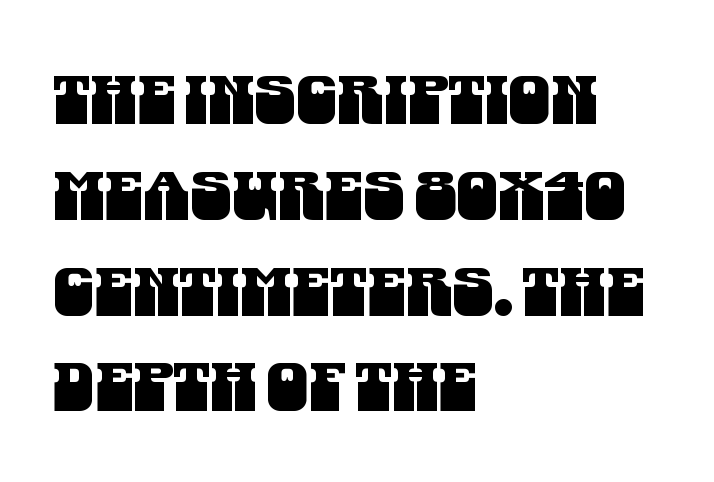
{"serif": "no", "width": "condensed", "stroke_contrast": "medium", "x_height": "large", "monospaced": "no", "underline": "no", "align": "left", "line_spacing": "normal", "line_spacing_ratio": 1.43, "letter_spacing": "normal", "letter_spacing_em": 0.0, "glyph_px": 67}
